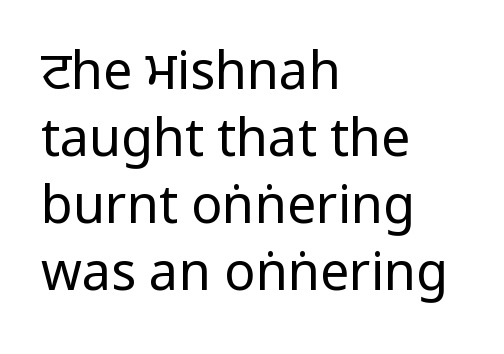
The image shows 52 px regular-weight, condensed sans-serif type, upright; set left-aligned, normal line spacing (1.29x), normal letter spacing, not underlined; low stroke contrast and a large x-height.
